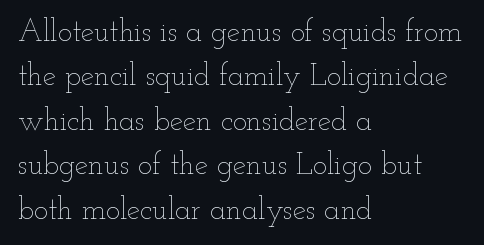
The image shows 30 px thin, wide type, upright; set left-aligned, normal line spacing (1.48x), normal letter spacing, not underlined; low stroke contrast and a small x-height.
